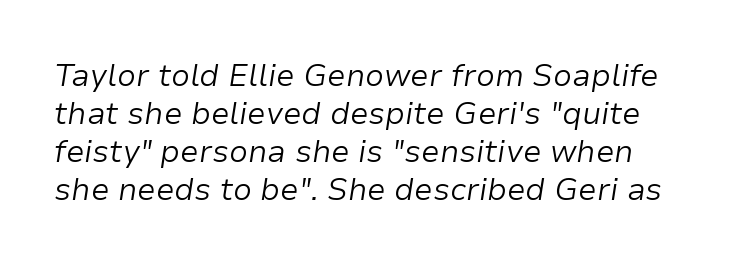
These glyphs show unthickened strokes, regular width or finer. The glyphs are unaccompanied by any horizontal stroke below them. The axis of the letterforms is tilted away from vertical. The horizontal fit of the characters is conventional and even. Spacing verdict: proportional, widths tailored to each character.
